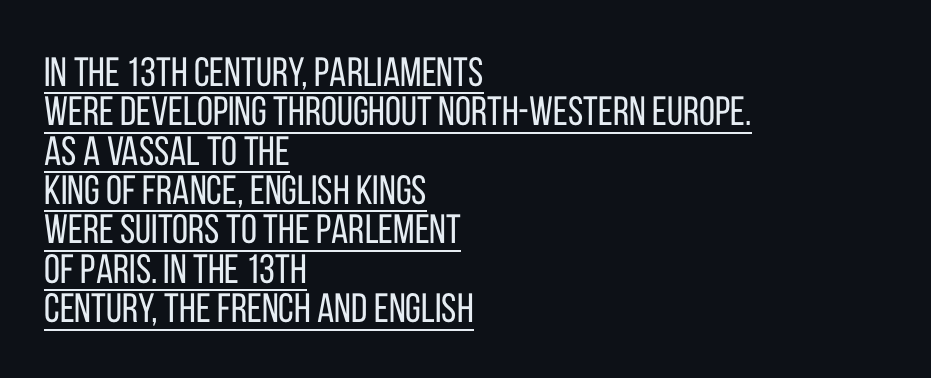
Q: Is the text bold? A: No.
Q: Is the text italic (slanted)? A: No, it is upright.
Q: Is the typeface a serif or a sans-serif typeface? A: Sans-serif.
Q: Is the text underlined? A: Yes.
Q: How is the paragraph aligned? A: Left-aligned.
Q: Is the spacing between letters normal or unusually wide? A: Normal.
Q: Is the spacing between lines tight, normal or loose? A: Tight.
Q: Width (condensed, normal, or wide)? A: Condensed.
Q: Stroke contrast? A: Low.
Q: x-height? A: Large.
Q: Monospaced? A: No.
